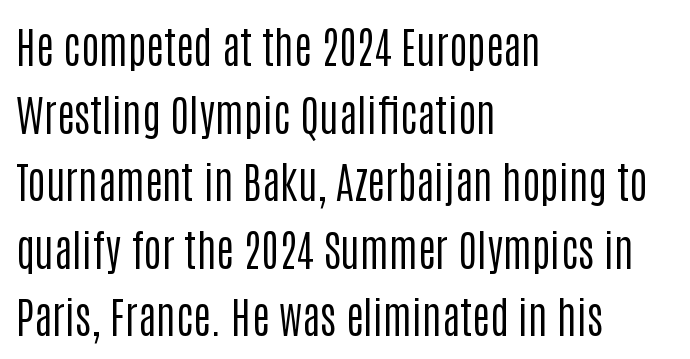
Q: Is the text bold? A: No.
Q: Is the text italic (slanted)? A: No, it is upright.
Q: Is the typeface a serif or a sans-serif typeface? A: Sans-serif.
Q: Is the text underlined? A: No.
Q: How is the paragraph aligned? A: Left-aligned.
Q: Is the spacing between letters normal or unusually wide? A: Normal.
Q: Is the spacing between lines tight, normal or loose? A: Normal.
Q: Width (condensed, normal, or wide)? A: Condensed.
Q: Stroke contrast? A: Low.
Q: x-height? A: Large.
Q: Monospaced? A: No.
